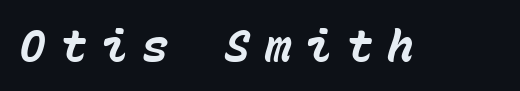
Q: Is the text bold? A: Yes.
Q: Is the text italic (slanted)? A: Yes, it leans right by about 15 degrees.
Q: Is the text underlined? A: No.
Q: Is the spacing between letters normal or unusually wide? A: Unusually wide.
Q: Width (condensed, normal, or wide)? A: Normal.
Q: Stroke contrast? A: Low.
Q: x-height? A: Medium.
Q: Monospaced? A: Yes.
